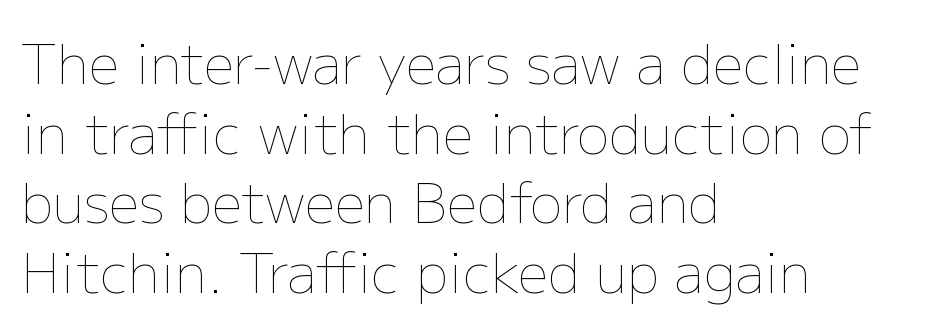
The weight would be labelled regular, book, light, or lighter still. Beneath every word, the page is bare. Each letter keeps its own natural width here, so spacing adapts to shape. The gaps between neighbouring characters are ordinary and unremarkable.
